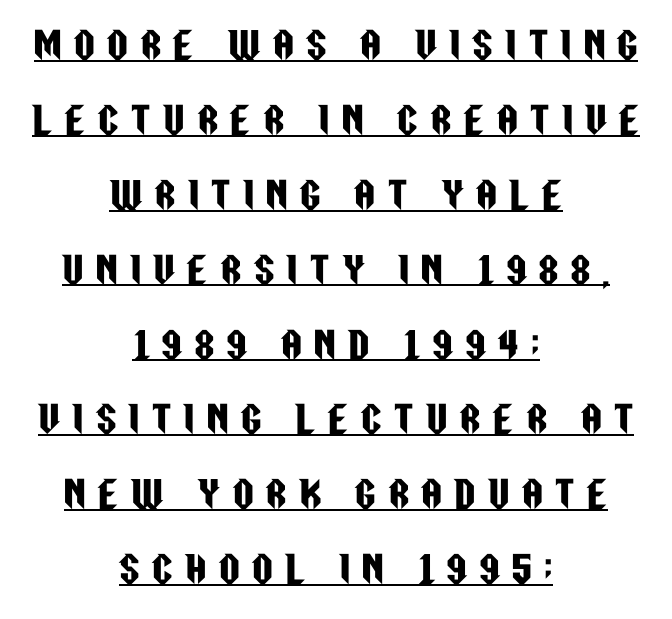
Q: Is the text italic (slanted)? A: No, it is upright.
Q: Is the typeface a serif or a sans-serif typeface? A: Sans-serif.
Q: Is the text underlined? A: Yes.
Q: How is the paragraph aligned? A: Centered.
Q: Is the spacing between letters normal or unusually wide? A: Unusually wide.
Q: Is the spacing between lines tight, normal or loose? A: Loose.
Q: Width (condensed, normal, or wide)? A: Condensed.
Q: Stroke contrast? A: Low.
Q: x-height? A: Large.
Q: Monospaced? A: No.
